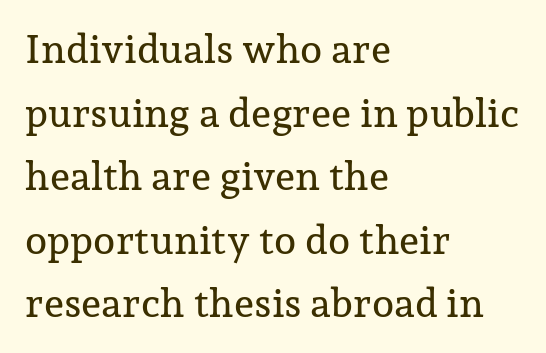
Descenders hang freely into open space. This rendering uses left alignment, leaving the right contour irregular. Ordinary non-slanted type is in use. Caption: standard tracking, unaltered. This sample has the flowing, uneven cadence of proportional lettering.
